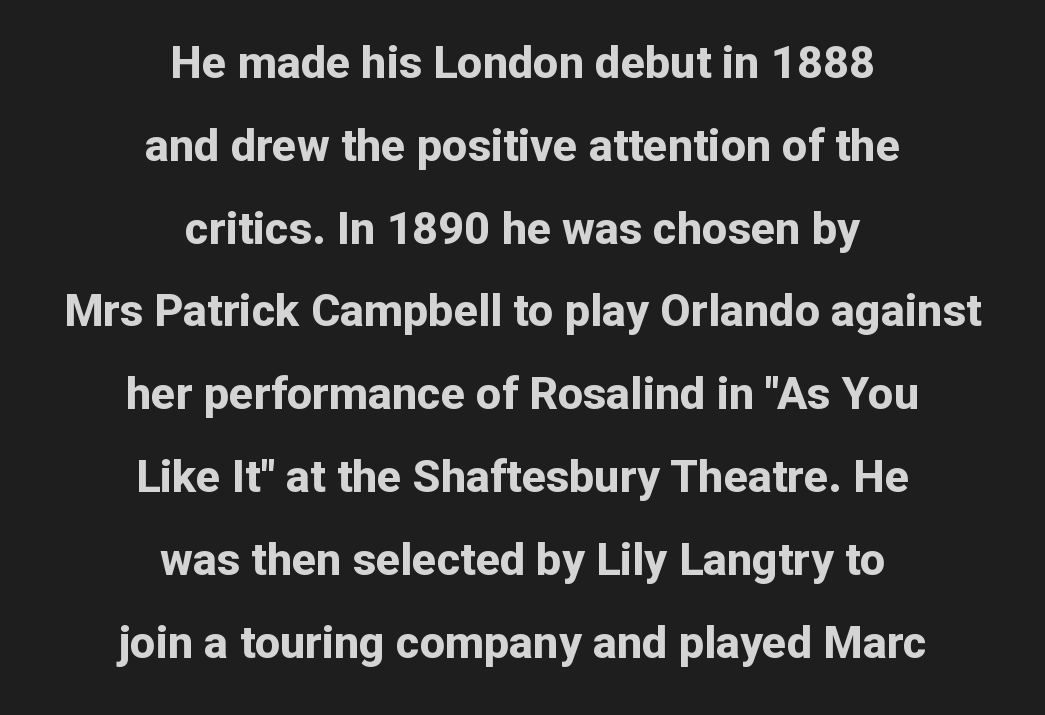
The image shows 45 px bold sans-serif type, upright; set centered, line spacing 1.84x, normal letter spacing, not underlined; low stroke contrast and a medium x-height.
